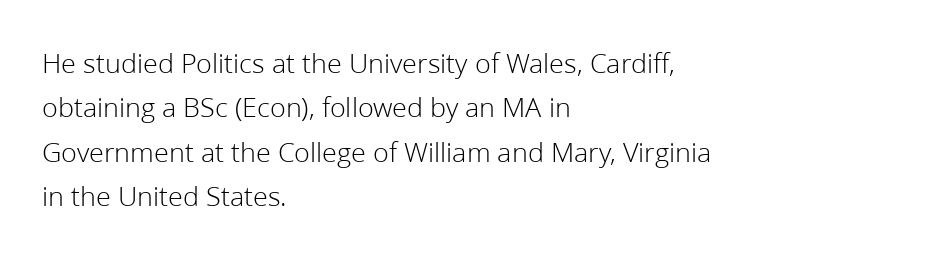
Characters remain perfectly vertical along every line. What kind of face is this? One without serifs — a sans. Short note: letters normally spaced. Nothing heavy about these letters — not bold at all.
